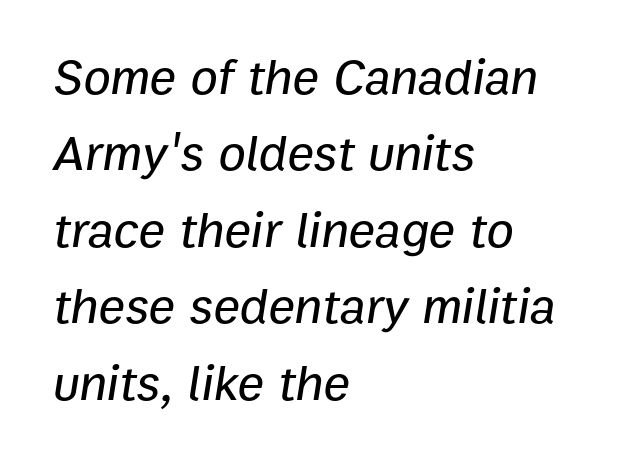
Q: Is the text italic (slanted)? A: Yes, it leans right by about 9 degrees.
Q: Is the text underlined? A: No.
Q: How is the paragraph aligned? A: Left-aligned.
Q: Is the spacing between letters normal or unusually wide? A: Normal.
Q: Is the spacing between lines tight, normal or loose? A: Normal.
Q: Width (condensed, normal, or wide)? A: Normal.
Q: Stroke contrast? A: Low.
Q: x-height? A: Medium.
Q: Monospaced? A: No.
